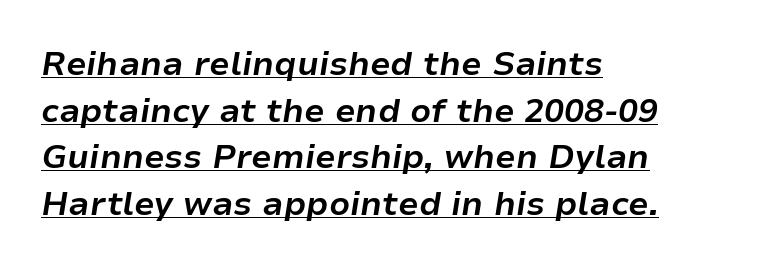
The image shows 33 px bold type, italic (leaning right); set left-aligned, normal line spacing (1.41x), normal letter spacing, underlined; low stroke contrast and a medium x-height.
